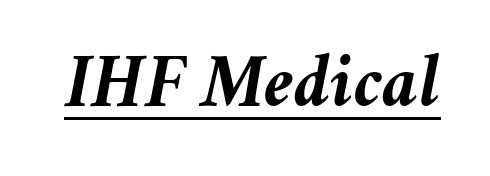
Q: Is the text bold? A: Yes.
Q: Is the text italic (slanted)? A: Yes, it leans right by about 11 degrees.
Q: Is the text underlined? A: Yes.
Q: Is the spacing between letters normal or unusually wide? A: Normal.
Q: Width (condensed, normal, or wide)? A: Normal.
Q: Stroke contrast? A: Medium.
Q: x-height? A: Medium.
Q: Monospaced? A: No.
